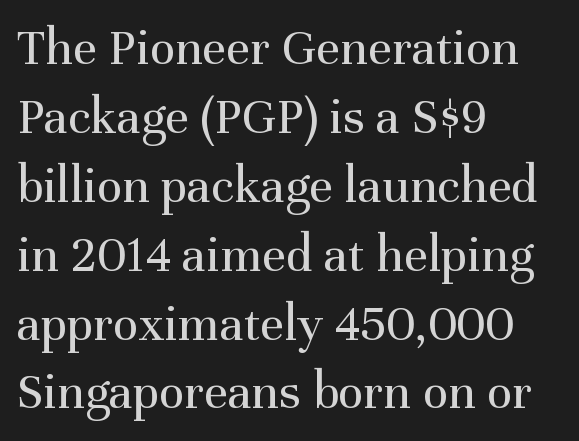
{"serif": "yes", "italic": "no", "bold": "no", "weight": "regular", "width": "normal", "stroke_contrast": "medium", "x_height": "medium", "monospaced": "no", "underline": "no", "align": "left", "line_spacing": "normal", "line_spacing_ratio": 1.3, "letter_spacing": "normal", "letter_spacing_em": 0.0, "glyph_px": 53}
